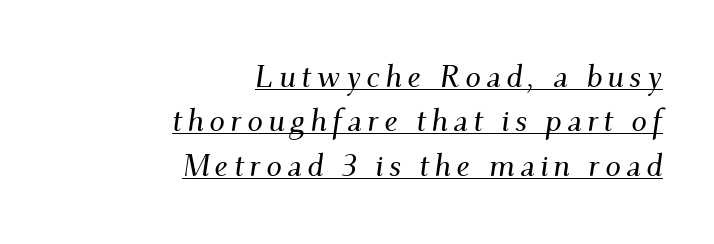
Here the designer chose a conventional face with non-uniform glyph widths. Compared with ordinary roman type, these characters are visibly tilted. A rule runs beneath these lines of type. Regular leading.
